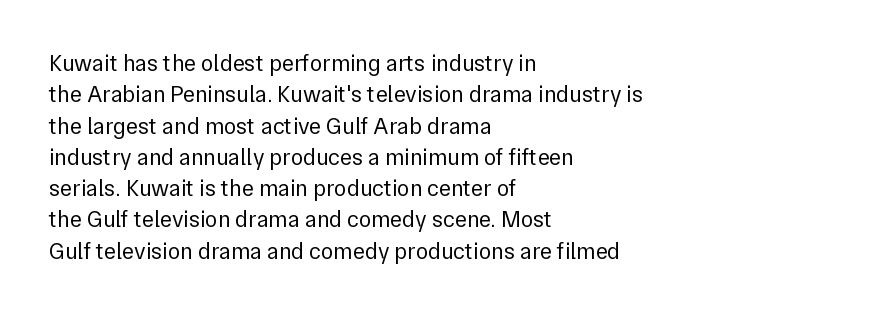
{"italic": "no", "bold": "no", "underline": "no", "align": "left", "line_spacing": "normal", "line_spacing_ratio": 1.36, "letter_spacing": "normal", "letter_spacing_em": 0.0, "glyph_px": 23}
